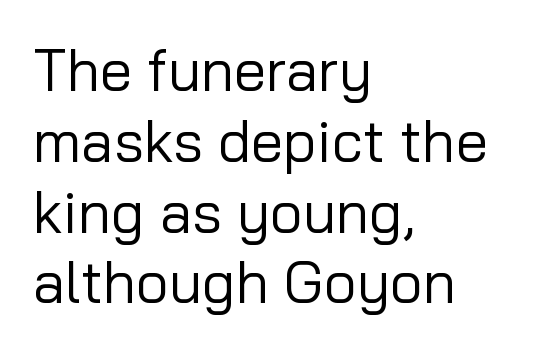
Lines of text with bare space underneath. Check where the strokes stop: nothing finishes them off — pure sans. These lines are rendered in a variable-pitch font. Stems and bowls with no extra thickness — not bold. The specimen reads as upright at a glance. Each line starts at the same left margin while the right side varies.
